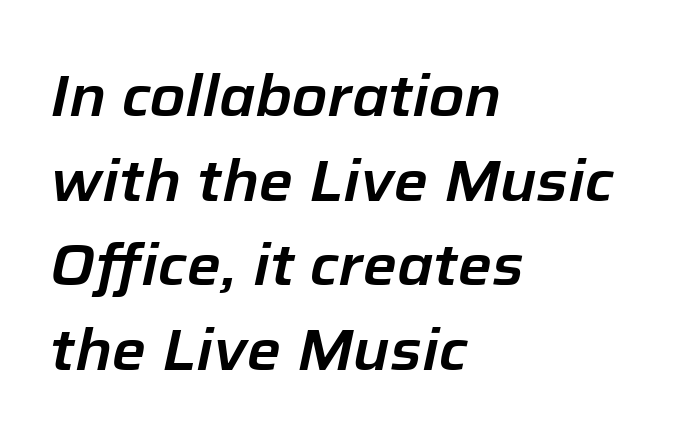
The image shows 58 px text type, italic (leaning right); set left-aligned, normal line spacing (1.46x), normal letter spacing, not underlined; low stroke contrast and a medium x-height.
